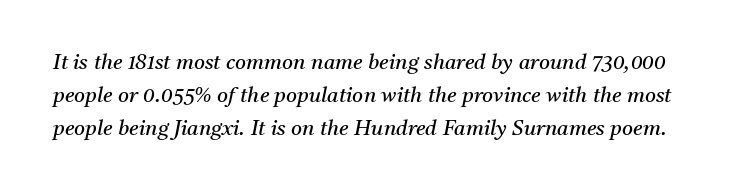
{"italic": "yes", "lean": "right", "slant_degrees": 11, "bold": "no", "underline": "no", "line_spacing": "normal", "line_spacing_ratio": 1.56, "letter_spacing": "normal", "letter_spacing_em": 0.0, "glyph_px": 21}
